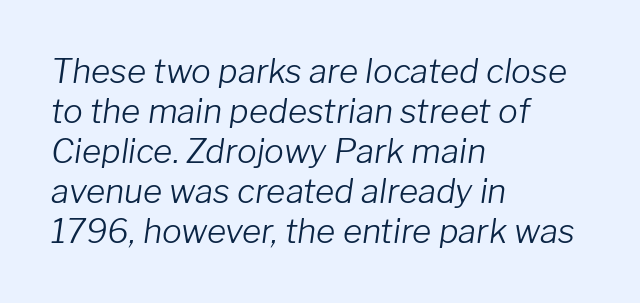
The image shows 33 px light type, italic (leaning right); set left-aligned, line spacing 1.21x, normal letter spacing, not underlined; low stroke contrast and a medium x-height.
